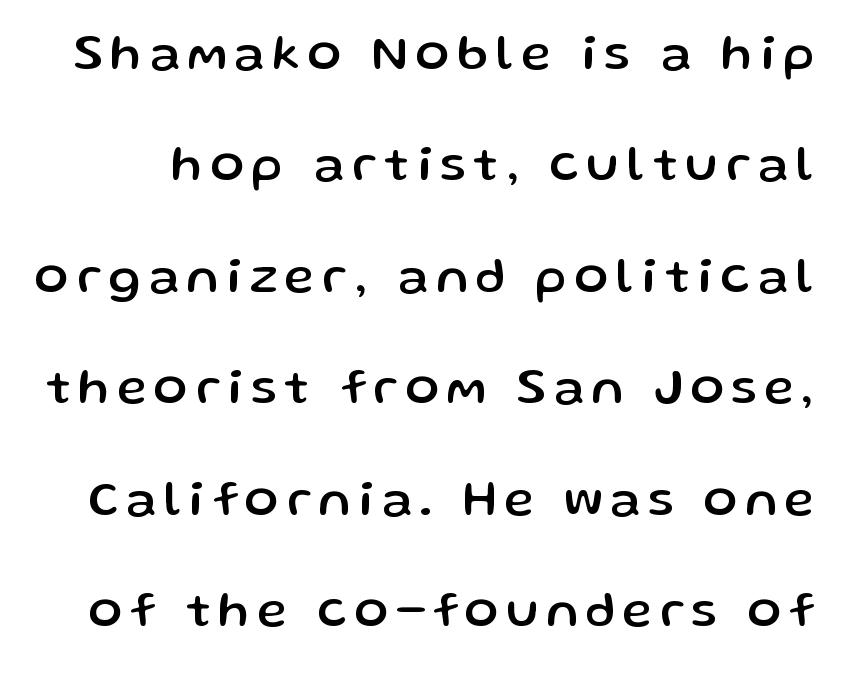
{"serif": "no", "italic": "no", "width": "normal", "stroke_contrast": "low", "x_height": "medium", "monospaced": "no", "underline": "no", "line_spacing": "loose", "line_spacing_ratio": 2.23, "glyph_px": 50}
